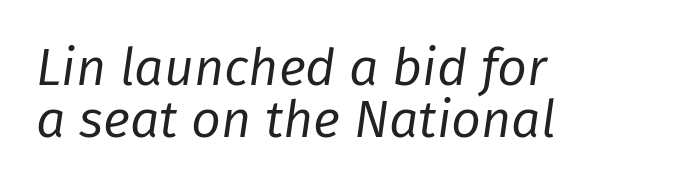
Each letter keeps its own natural width here, so spacing adapts to shape. Descender tails drop into unmarked territory. The paragraph shown leans on its left margin. Observe the ordinary spacing: letters are neighbours, not strangers.
